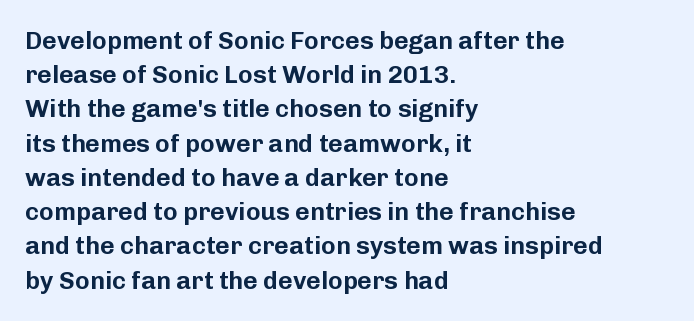
The image shows 25 px text type, upright; set left-aligned, normal line spacing (1.37x), normal letter spacing, not underlined.
